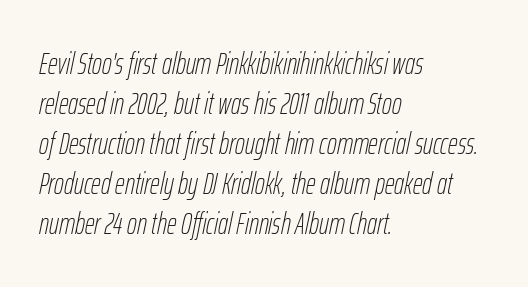
{"italic": "yes", "lean": "right", "slant_degrees": 12, "bold": "no", "weight": "thin", "width": "condensed", "stroke_contrast": "low", "x_height": "medium", "monospaced": "no", "underline": "no", "align": "left", "line_spacing": "normal", "line_spacing_ratio": 1.33, "letter_spacing": "normal", "letter_spacing_em": 0.0, "glyph_px": 30}
